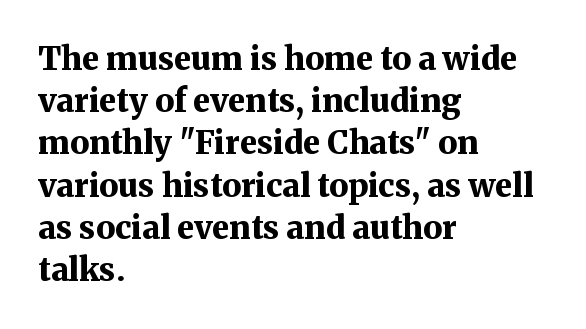
Q: Is the text bold? A: Yes.
Q: Is the text italic (slanted)? A: No, it is upright.
Q: Is the typeface a serif or a sans-serif typeface? A: Serif.
Q: Is the text underlined? A: No.
Q: How is the paragraph aligned? A: Left-aligned.
Q: Is the spacing between letters normal or unusually wide? A: Normal.
Q: Is the spacing between lines tight, normal or loose? A: Normal.
Q: Width (condensed, normal, or wide)? A: Normal.
Q: Stroke contrast? A: Medium.
Q: x-height? A: Medium.
Q: Monospaced? A: No.
